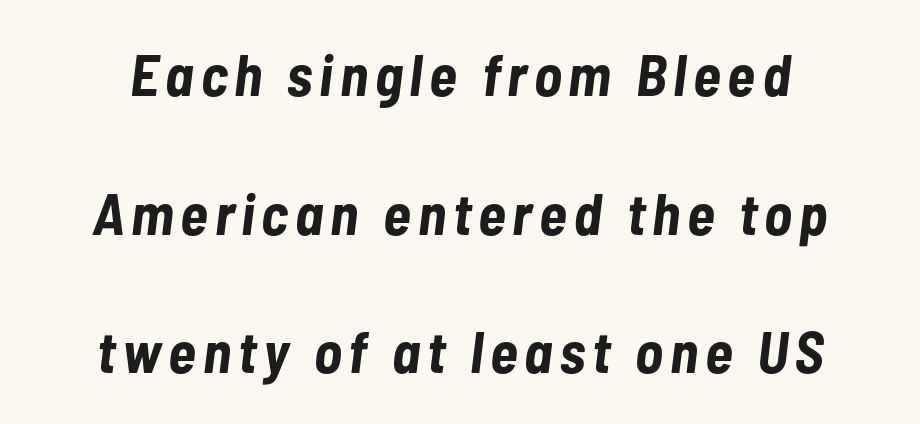
Q: Is the text bold? A: Yes.
Q: Is the text italic (slanted)? A: Yes, it leans right by about 7 degrees.
Q: Is the text underlined? A: No.
Q: Is the spacing between lines tight, normal or loose? A: Loose.
Q: Width (condensed, normal, or wide)? A: Condensed.
Q: Stroke contrast? A: Low.
Q: x-height? A: Medium.
Q: Monospaced? A: No.
